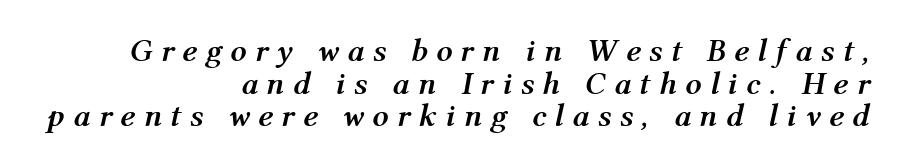
The image shows 32 px semibold type, italic (leaning right); set right-aligned, tight line spacing (1.02x), unusually wide letter spacing (+0.26 em), not underlined; medium stroke contrast and a medium x-height.
